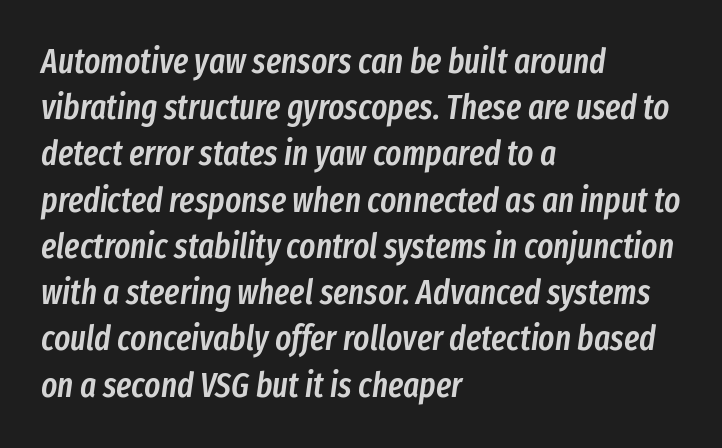
Descenders are the only things crossing below the line. No extra tracking has been applied to these lines. Each letter keeps its own natural width here, so spacing adapts to shape. Leading matches the norm, producing a regular column.
